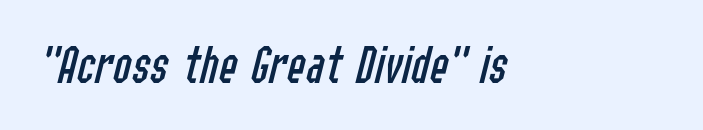
{"italic": "yes", "lean": "right", "slant_degrees": 14, "bold": "no", "weight": "regular", "width": "condensed", "stroke_contrast": "low", "x_height": "medium", "monospaced": "no", "underline": "no", "align": "left", "letter_spacing": "normal", "letter_spacing_em": 0.0, "glyph_px": 55}
